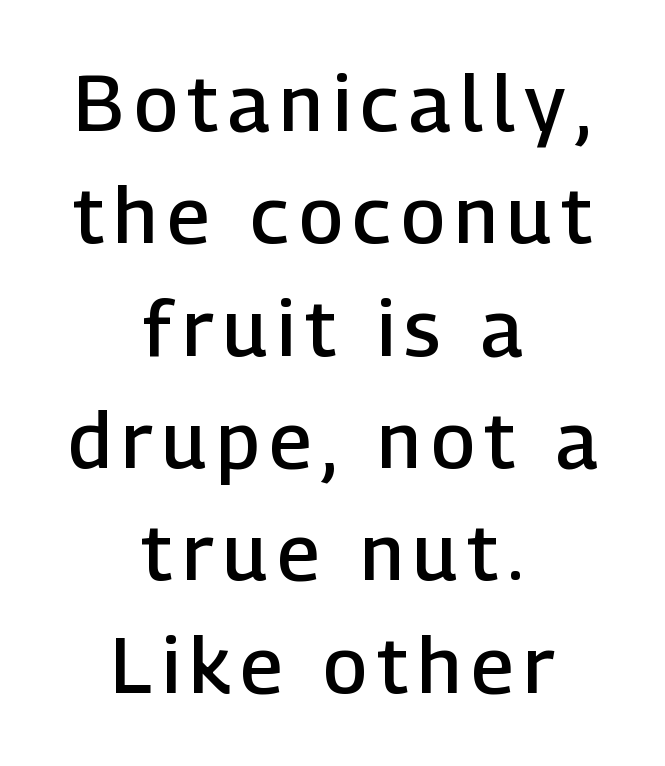
Do the letters lean? They stand straight. Look at the bottom of the vertical strokes: they stop flat, with no serifs. The passage shown is not underscored anywhere. This sample has the flowing, uneven cadence of proportional lettering.
